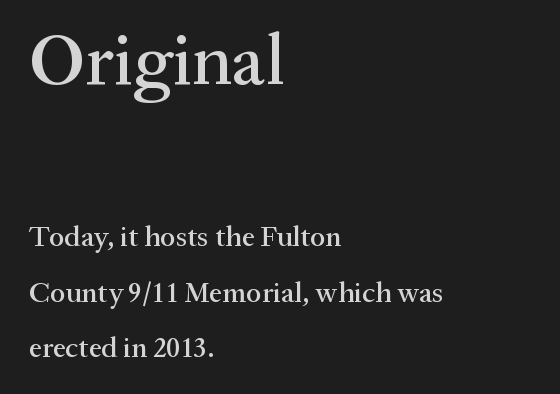
The image shows 72 px serif type, upright; set left-aligned, loose line spacing (1.91x), normal letter spacing, not underlined; the first (top) block is 2.48x larger; medium stroke contrast and a medium x-height.
